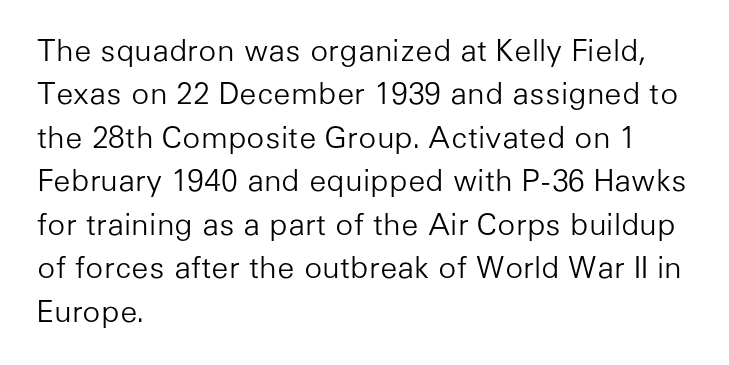
Q: Is the text bold? A: No.
Q: Is the text italic (slanted)? A: No, it is upright.
Q: Is the typeface a serif or a sans-serif typeface? A: Sans-serif.
Q: Is the text underlined? A: No.
Q: How is the paragraph aligned? A: Left-aligned.
Q: Is the spacing between letters normal or unusually wide? A: Normal.
Q: Is the spacing between lines tight, normal or loose? A: Normal.
Q: Width (condensed, normal, or wide)? A: Normal.
Q: Stroke contrast? A: Low.
Q: x-height? A: Medium.
Q: Monospaced? A: No.
